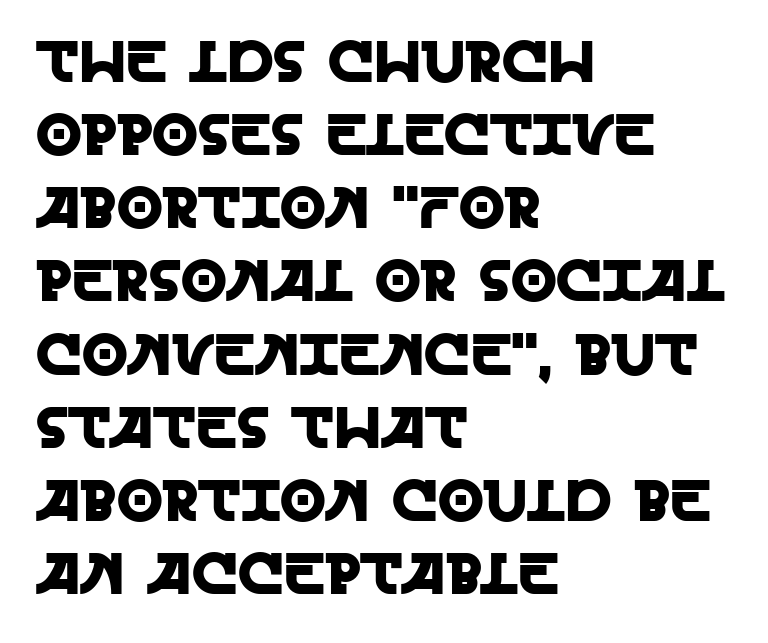
Unlike italic type, these characters show no tilt at all. This rendering uses left alignment, leaving the right contour irregular. Character widths vary here, with narrow letters taking less room than wide ones. Glyph-to-glyph distance matches everyday printed text. Honestly, there is no underline to notice here at all. Letterform terminals end flat and unadorned throughout the passage.
